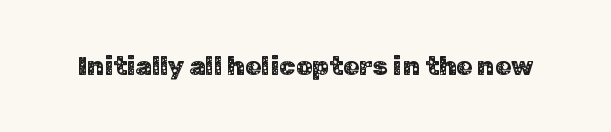
Q: Is the text italic (slanted)? A: No, it is upright.
Q: Is the text underlined? A: No.
Q: Is the spacing between letters normal or unusually wide? A: Normal.
